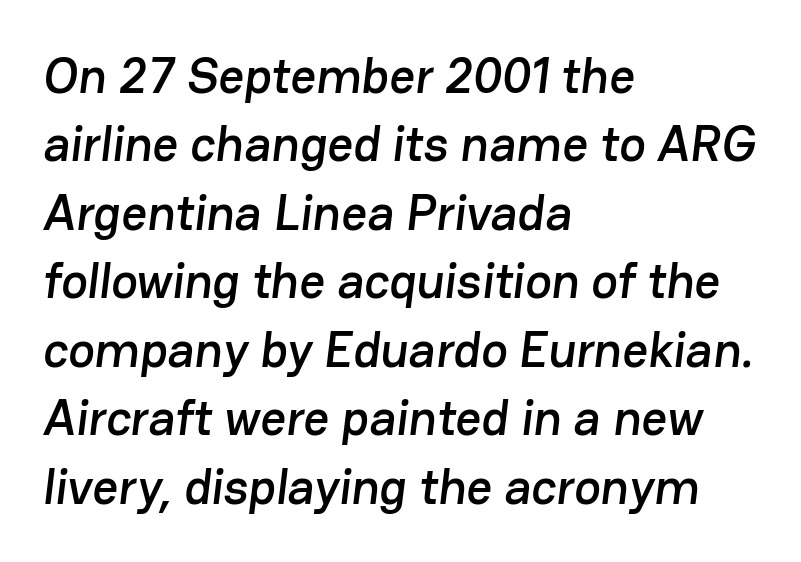
One glance says typical: line gaps are just what's usual. Check the space under the baseline: it is left empty. A student would call this left alignment; a typographer would say flush left, rag right. Do the characters align in a grid? No, the font is proportional. Serif or sans? Sans — the stroke terminals are bare.
